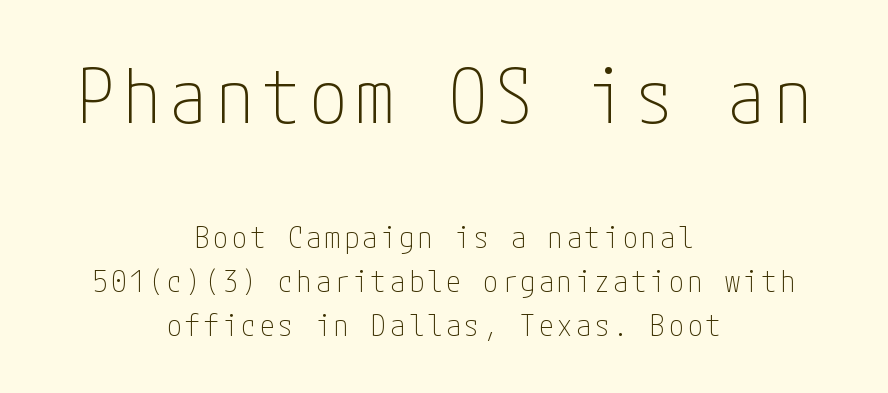
Unlike italic type, these characters show no tilt at all. Counters stay open thanks to moderate or lighter strokes. Glance below the letters and you will spot only blank space. Observe the absence of serifs on each vertical stroke in this sample. A student would call this center alignment; a typographer would say set centered.
